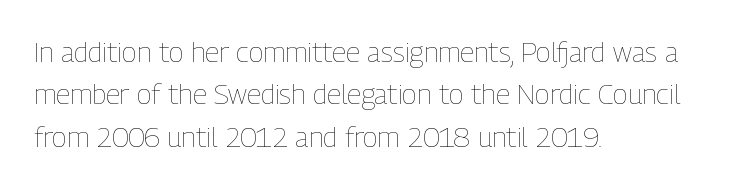
Notice how the stems are strictly vertical — no italics here. The rendering uses natural spacing where letterforms have individual widths. Evenly set lines give the paragraph a standard silhouette. Glance below the letters and you will spot only blank space. Typeset ragged right — the left edge is the straight one. The strokes carry an ordinary text weight at most.
